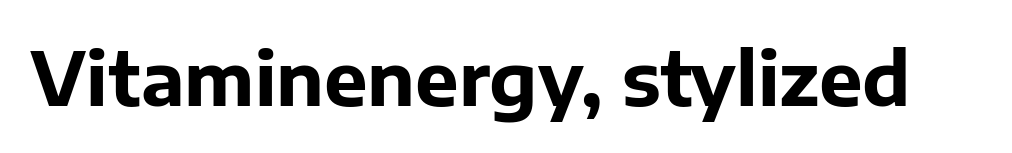
Q: Is the text bold? A: Yes.
Q: Is the text italic (slanted)? A: No, it is upright.
Q: Is the typeface a serif or a sans-serif typeface? A: Sans-serif.
Q: Is the text underlined? A: No.
Q: Is the spacing between letters normal or unusually wide? A: Normal.
Q: Width (condensed, normal, or wide)? A: Normal.
Q: Stroke contrast? A: Low.
Q: x-height? A: Medium.
Q: Monospaced? A: No.
